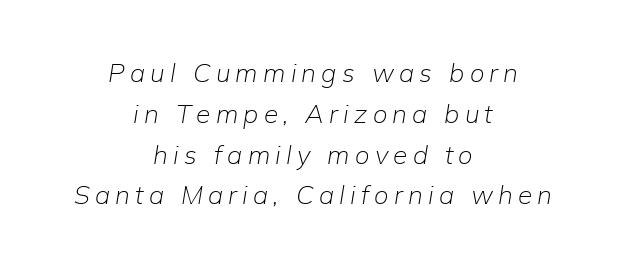
{"italic": "yes", "lean": "right", "slant_degrees": 9, "bold": "no", "underline": "no", "align": "center", "line_spacing": "normal", "line_spacing_ratio": 1.57, "letter_spacing": "wide", "letter_spacing_em": 0.2, "glyph_px": 26}
